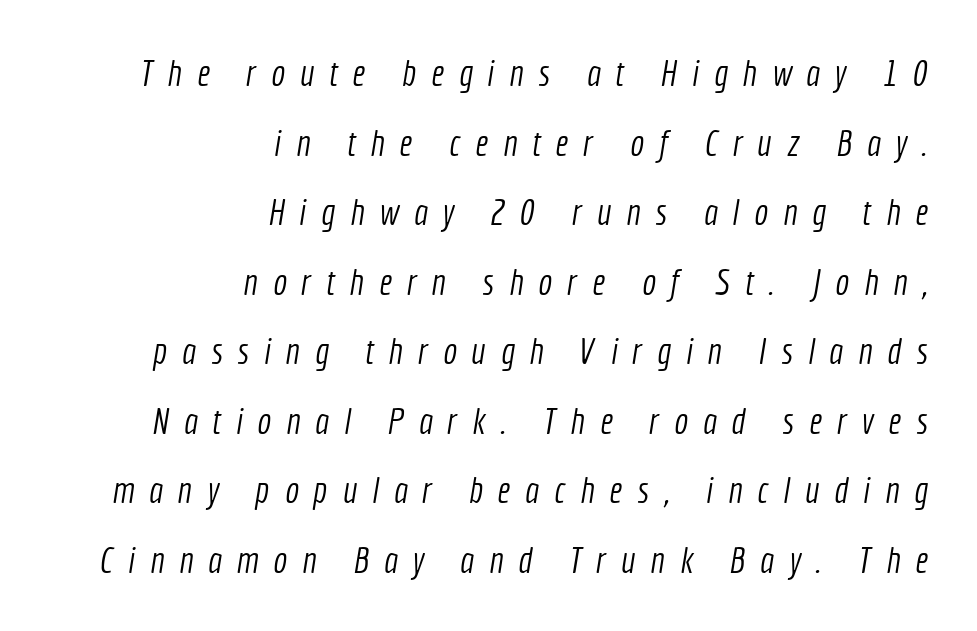
The letters advance in unequal steps, a hallmark of proportional type. Only glyphs here, with clear space below each row. Is the letter spacing exaggerated? Yes — the characters are pushed far apart. Letterform terminals end flat and unadorned throughout the passage.
